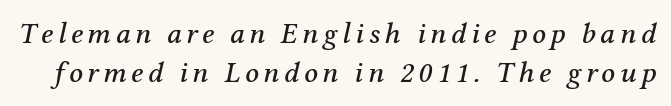
Clear beneath every line of the passage. This sample has the flowing, uneven cadence of proportional lettering. Unlike a clean sans, this face finishes its strokes with serifs. A typesetter would mark this as italic.
